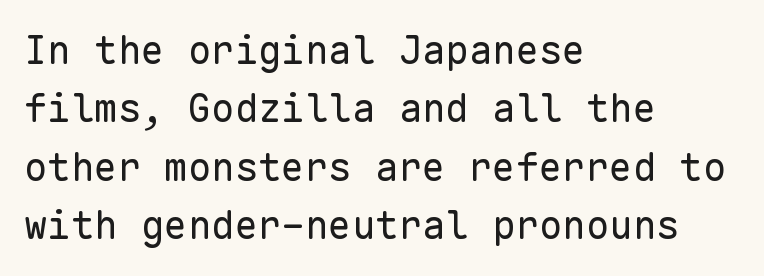
Do the characters align in a grid? Yes, the font is monospaced. The passage shown is typeset with a sans-serif family. Tall strokes in this sample are plumb rather than angled. Glyph-to-glyph distance matches everyday printed text.
